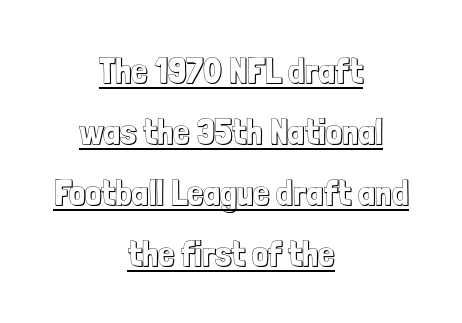
{"italic": "no", "width": "condensed", "x_height": "medium", "monospaced": "no", "underline": "yes", "align": "center", "line_spacing": "normal", "line_spacing_ratio": 1.69, "letter_spacing": "normal", "letter_spacing_em": 0.0, "glyph_px": 36}
